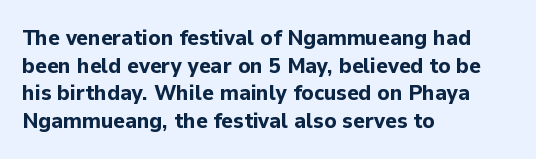
Q: Is the text bold? A: Yes.
Q: Is the text italic (slanted)? A: No, it is upright.
Q: Is the text underlined? A: No.
Q: How is the paragraph aligned? A: Left-aligned.
Q: Is the spacing between letters normal or unusually wide? A: Normal.
Q: Is the spacing between lines tight, normal or loose? A: Normal.
